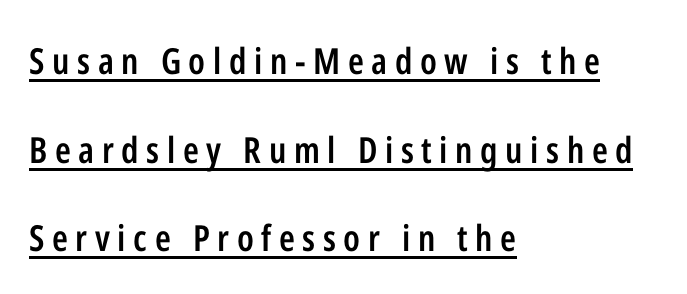
{"serif": "no", "italic": "no", "bold": "semi", "weight": "semibold", "width": "condensed", "stroke_contrast": "low", "x_height": "medium", "monospaced": "no", "underline": "yes", "align": "left", "line_spacing": "loose", "line_spacing_ratio": 2.46, "letter_spacing": "wide", "letter_spacing_em": 0.21, "glyph_px": 36}
